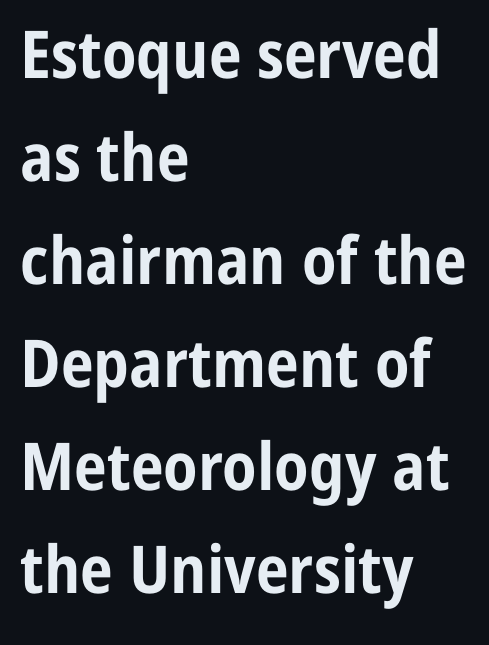
The image shows 66 px bold, condensed sans-serif type, upright; set left-aligned, normal line spacing (1.56x), normal letter spacing, not underlined; low stroke contrast and a medium x-height.
